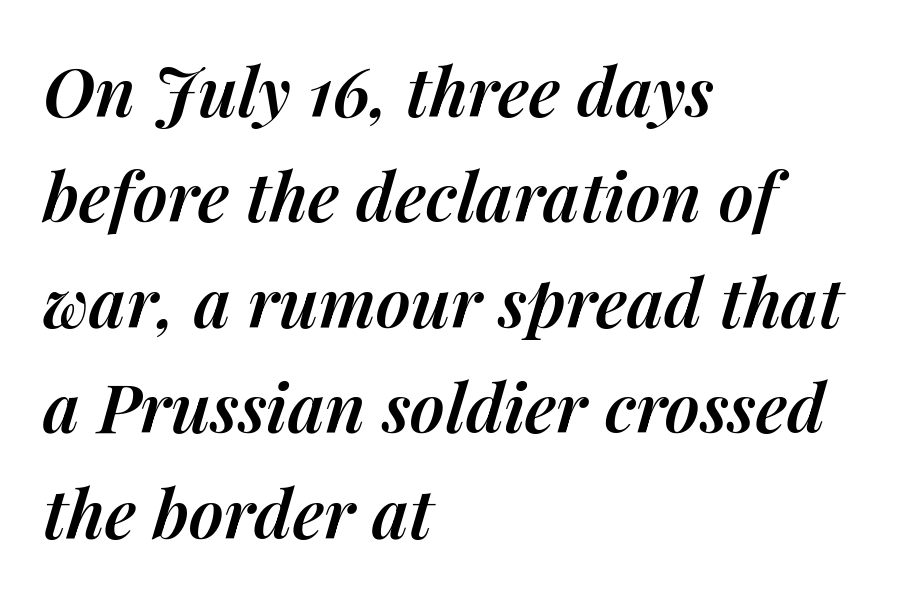
Q: Is the text bold? A: Semi-bold.
Q: Is the text italic (slanted)? A: Yes, it leans right by about 14 degrees.
Q: Is the text underlined? A: No.
Q: How is the paragraph aligned? A: Left-aligned.
Q: Is the spacing between letters normal or unusually wide? A: Normal.
Q: Is the spacing between lines tight, normal or loose? A: Normal.
Q: Width (condensed, normal, or wide)? A: Normal.
Q: Stroke contrast? A: Medium.
Q: x-height? A: Medium.
Q: Monospaced? A: No.
